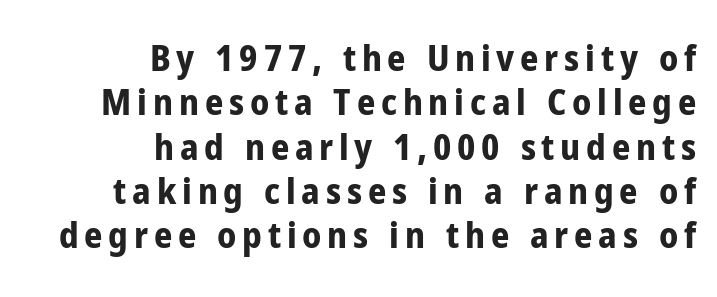
The image shows 36 px bold, condensed sans-serif type, upright; set right-aligned, line spacing 1.23x, not underlined; low stroke contrast and a medium x-height.
